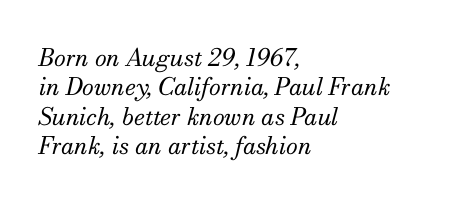
Does the lettering tilt? It does — this is italic. Nothing unusual about the tracking: characters are spaced as the font intends. Each stroke keeps to a modest, everyday thickness or less. Rule under the text: the space is simply empty.
